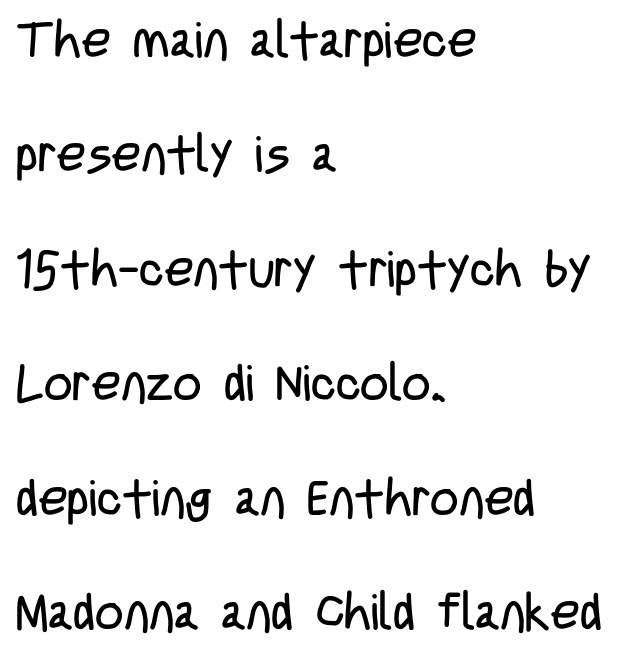
The gaps between neighbouring characters are ordinary and unremarkable. Weight: in the light-to-regular range. A typesetter would call this proportional, since set widths differ per character. Unlike a traditional serif, this face leaves its strokes unadorned.
